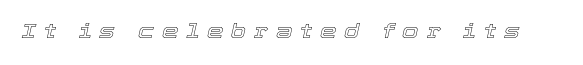
Q: Is the text italic (slanted)? A: Yes, it leans right by about 12 degrees.
Q: Is the text underlined? A: No.
Q: Is the spacing between letters normal or unusually wide? A: Unusually wide.
